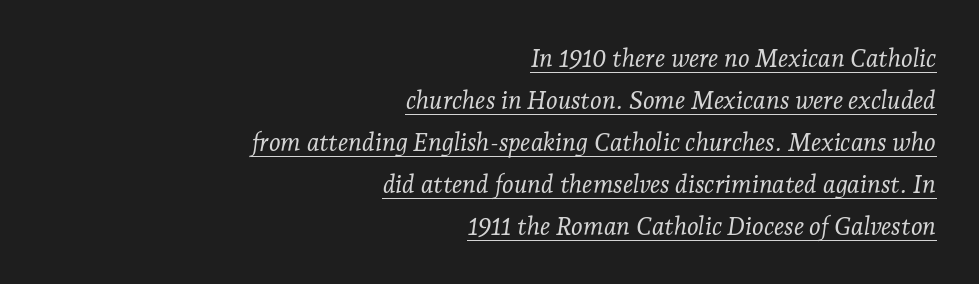
{"italic": "yes", "lean": "right", "slant_degrees": 7, "bold": "no", "underline": "yes", "align": "right", "line_spacing": "normal", "line_spacing_ratio": 1.68, "letter_spacing": "normal", "letter_spacing_em": 0.0, "glyph_px": 25}
